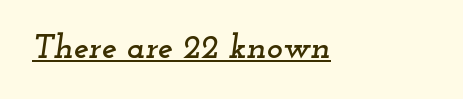
Q: Is the text italic (slanted)? A: Yes, it leans right by about 12 degrees.
Q: Is the typeface a serif or a sans-serif typeface? A: Serif.
Q: Is the text underlined? A: Yes.
Q: How is the paragraph aligned? A: Left-aligned.
Q: Is the spacing between letters normal or unusually wide? A: Normal.
Q: Width (condensed, normal, or wide)? A: Wide.
Q: Stroke contrast? A: Low.
Q: x-height? A: Small.
Q: Monospaced? A: No.
